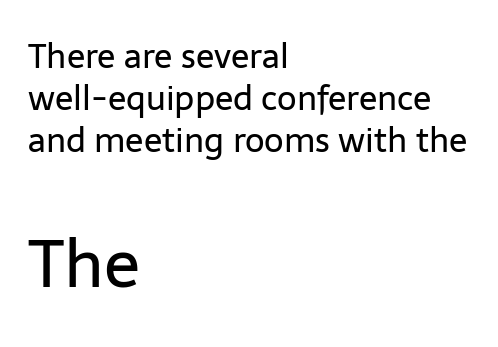
Q: Is the text bold? A: No.
Q: Is the text italic (slanted)? A: No, it is upright.
Q: Is the typeface a serif or a sans-serif typeface? A: Sans-serif.
Q: Is the text underlined? A: No.
Q: How is the paragraph aligned? A: Left-aligned.
Q: Is the spacing between letters normal or unusually wide? A: Normal.
Q: Which block of text is set in a larger size, the first (top) or the second (bottom)? A: The second (bottom) one.
Q: Width (condensed, normal, or wide)? A: Normal.
Q: Stroke contrast? A: Low.
Q: x-height? A: Medium.
Q: Monospaced? A: No.
